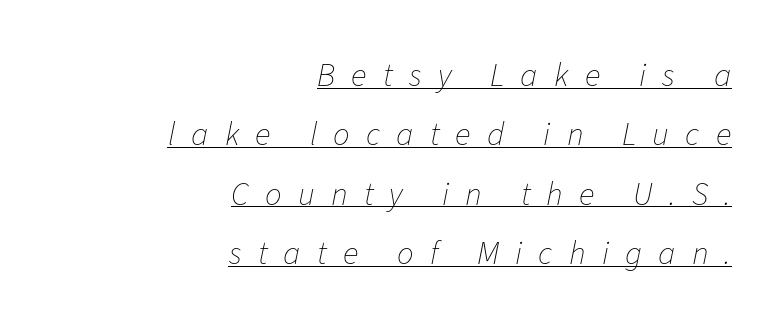
There's an unmistakable incline to the writing here. Caption: face not bold, strokes unweighted. Does a line run under the words? Yes, clearly. These lines are set flush right with a ragged left edge. You could not count columns in this text — the font is proportionally spaced.
